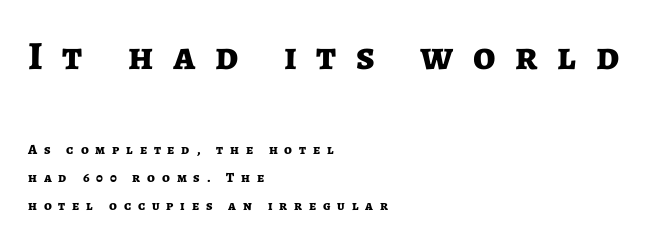
The image shows 40 px bold sans-serif type, upright; set left-aligned, loose line spacing (1.98x), unusually wide letter spacing (+0.49 em), not underlined; the first (top) block is 2.86x larger; low stroke contrast and a medium x-height.
